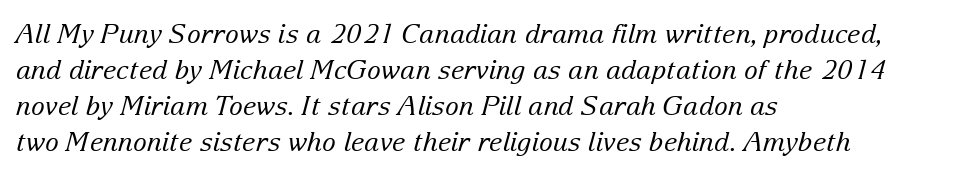
{"italic": "yes", "lean": "right", "slant_degrees": 15, "bold": "no", "underline": "no", "align": "left", "line_spacing": "normal", "line_spacing_ratio": 1.38, "letter_spacing": "normal", "letter_spacing_em": 0.0, "glyph_px": 26}
